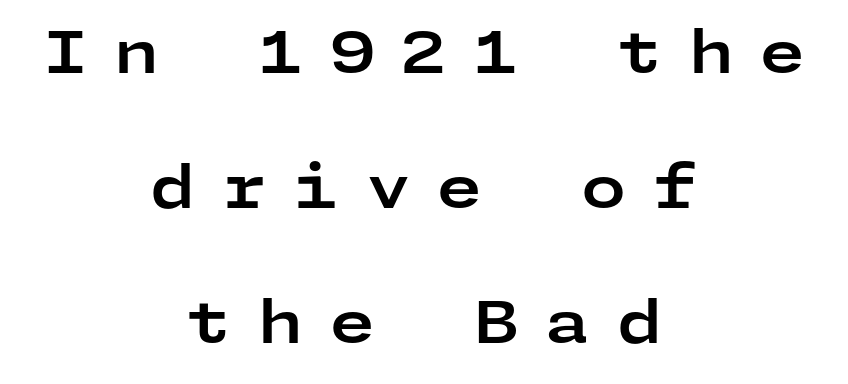
The image shows 58 px bold, wide sans-serif type, upright; set centered, loose line spacing (2.33x), unusually wide letter spacing (+0.46 em), not underlined; low stroke contrast and a medium x-height.
